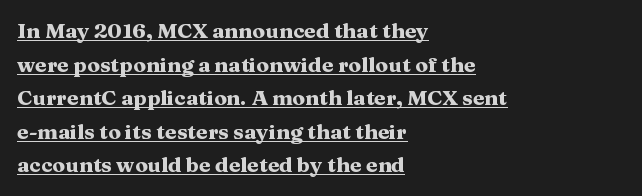
The image shows 21 px bold type, upright; set left-aligned, normal line spacing (1.6x), normal letter spacing, underlined.
